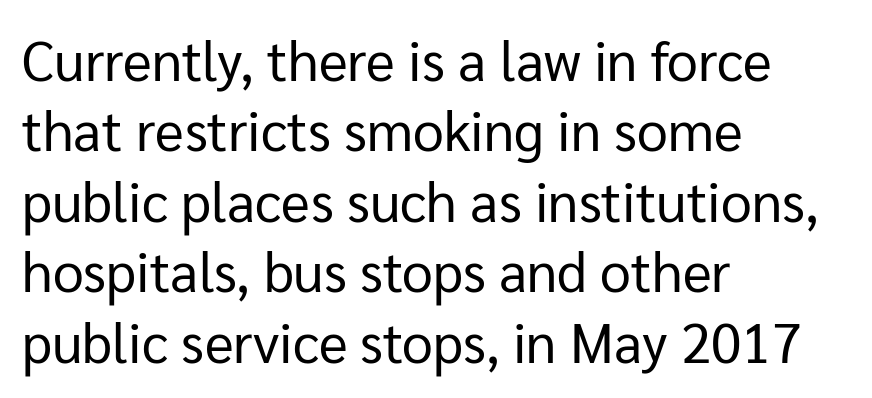
Q: Is the text bold? A: No.
Q: Is the text italic (slanted)? A: No, it is upright.
Q: Is the typeface a serif or a sans-serif typeface? A: Sans-serif.
Q: Is the text underlined? A: No.
Q: How is the paragraph aligned? A: Left-aligned.
Q: Is the spacing between letters normal or unusually wide? A: Normal.
Q: Is the spacing between lines tight, normal or loose? A: Normal.
Q: Width (condensed, normal, or wide)? A: Normal.
Q: Stroke contrast? A: Low.
Q: x-height? A: Medium.
Q: Monospaced? A: No.
